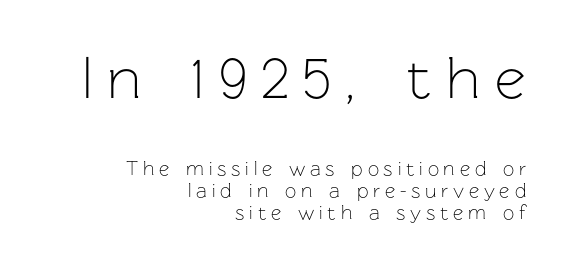
Nope, no serifs anywhere on these letters. Caption: upper text group enlarged, lower text group reduced. The passage shown stacks its lines with hardly any gap. Bare-footed words on every line.
